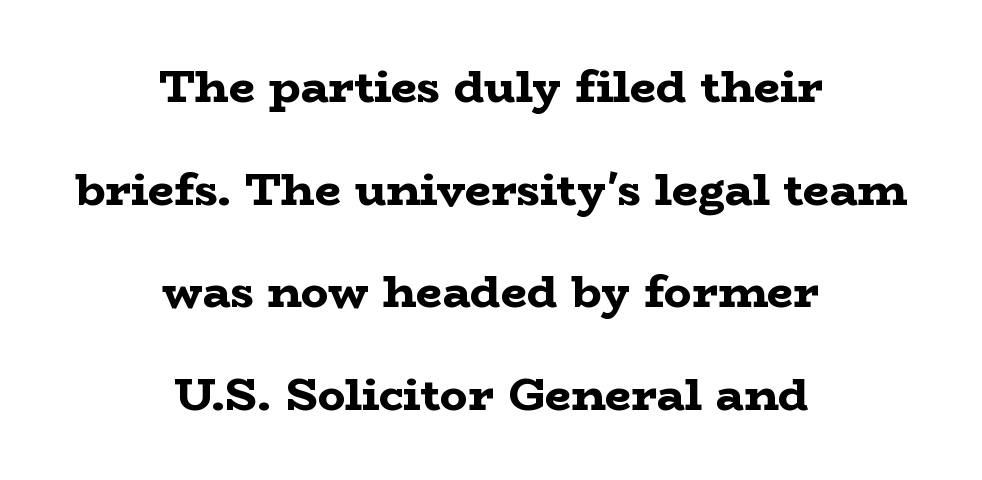
The image shows 46 px bold, wide serif type, upright; set centered, loose line spacing (2.23x), normal letter spacing, not underlined; low stroke contrast and a medium x-height.
